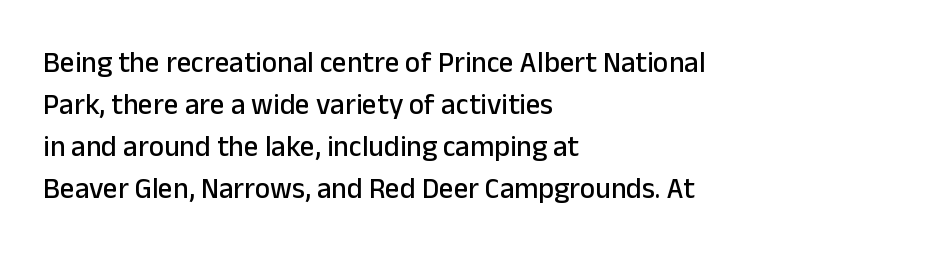
Glance below the letters and you will spot only blank space. This sample keeps an unexceptional amount of space between lines. The letters sit at their default tracking, neither squeezed nor spread. Serif or sans? Sans — the stroke terminals are bare. Varying glyph widths throughout — classic text-font behaviour. The font's upright variant was chosen for this text.
